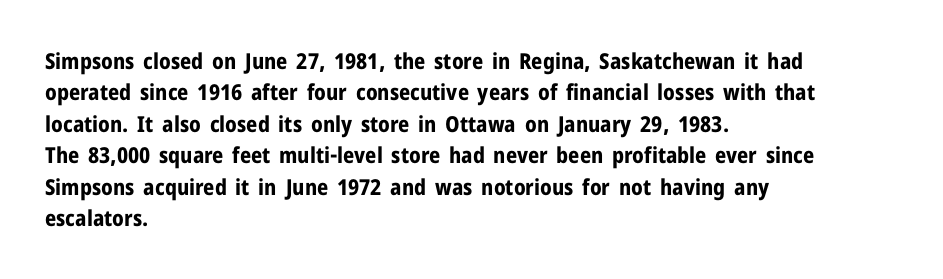
{"italic": "no", "bold": "yes", "underline": "no", "align": "left", "line_spacing": "normal", "line_spacing_ratio": 1.43, "letter_spacing": "normal", "letter_spacing_em": 0.0, "glyph_px": 22}
